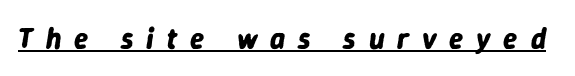
The image shows 29 px bold type, italic (leaning right); set unusually wide letter spacing (+0.44 em), underlined; low stroke contrast and a medium x-height.
